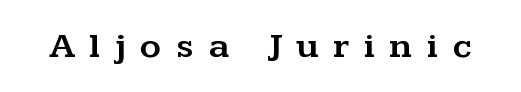
{"serif": "yes", "italic": "no", "width": "wide", "stroke_contrast": "medium", "x_height": "medium", "monospaced": "no", "underline": "no", "letter_spacing": "wide", "letter_spacing_em": 0.41, "glyph_px": 36}
